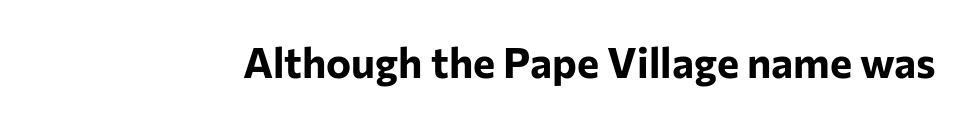
The image shows 42 px bold sans-serif type, upright; set normal letter spacing, not underlined; low stroke contrast and a medium x-height.
